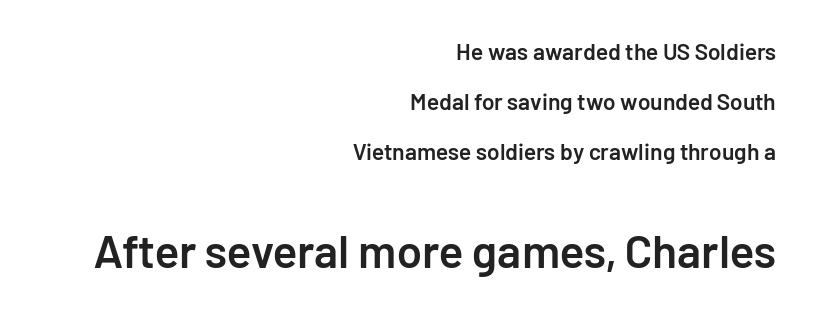
Q: Is the text bold? A: Semi-bold.
Q: Is the text italic (slanted)? A: No, it is upright.
Q: Is the typeface a serif or a sans-serif typeface? A: Sans-serif.
Q: Is the text underlined? A: No.
Q: How is the paragraph aligned? A: Right-aligned.
Q: Is the spacing between letters normal or unusually wide? A: Normal.
Q: Is the spacing between lines tight, normal or loose? A: Loose.
Q: Which block of text is set in a larger size, the first (top) or the second (bottom)? A: The second (bottom) one.
Q: Width (condensed, normal, or wide)? A: Normal.
Q: Stroke contrast? A: Low.
Q: x-height? A: Medium.
Q: Monospaced? A: No.
